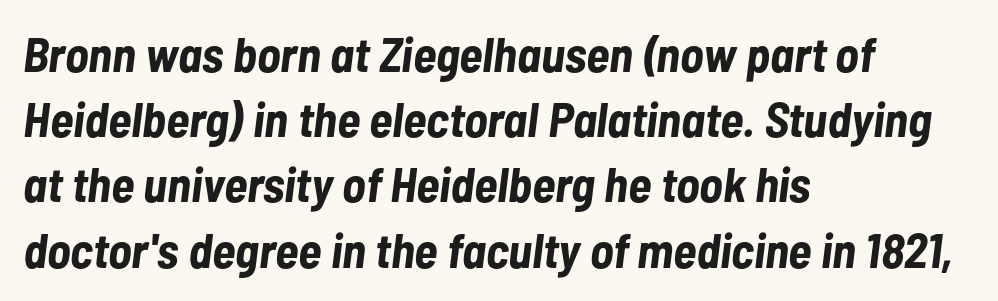
Q: Is the text bold? A: Yes.
Q: Is the text italic (slanted)? A: Yes, it leans right by about 7 degrees.
Q: Is the text underlined? A: No.
Q: How is the paragraph aligned? A: Left-aligned.
Q: Is the spacing between letters normal or unusually wide? A: Normal.
Q: Is the spacing between lines tight, normal or loose? A: Normal.
Q: Width (condensed, normal, or wide)? A: Condensed.
Q: Stroke contrast? A: Low.
Q: x-height? A: Medium.
Q: Monospaced? A: No.
